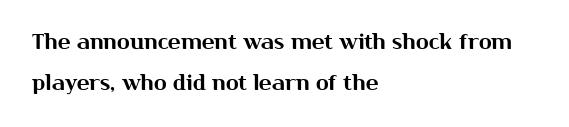
Has an underline been added? It has not. In terms of leading, this rendering errs on the spacious side. If you drew a line through each stem, it would be perfectly vertical. Left-aligned paragraph, ragged on the right. Spacing between characters is what you'd get straight out of the box.
